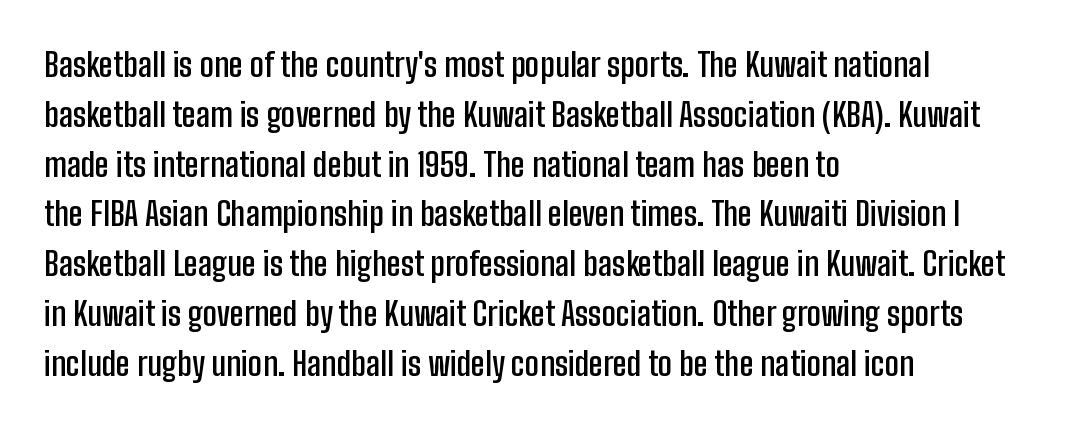
The image shows 33 px semibold, condensed sans-serif type, upright; set left-aligned, normal line spacing (1.51x), normal letter spacing, not underlined; low stroke contrast and a medium x-height.
